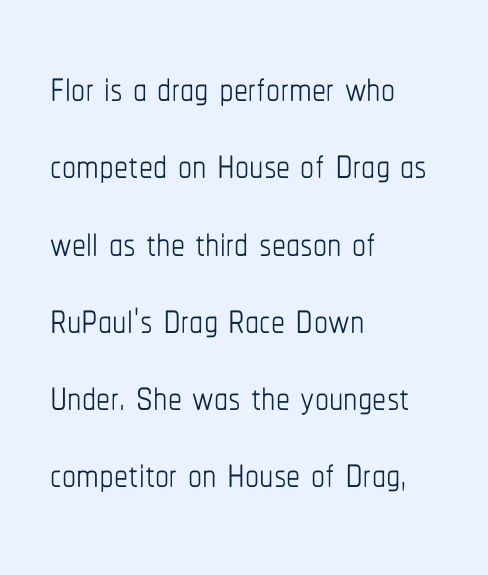
Q: Is the text bold? A: No.
Q: Is the text italic (slanted)? A: No, it is upright.
Q: Is the text underlined? A: No.
Q: How is the paragraph aligned? A: Left-aligned.
Q: Is the spacing between letters normal or unusually wide? A: Normal.
Q: Is the spacing between lines tight, normal or loose? A: Normal.
Q: Width (condensed, normal, or wide)? A: Condensed.
Q: Stroke contrast? A: Low.
Q: x-height? A: Medium.
Q: Monospaced? A: No.
